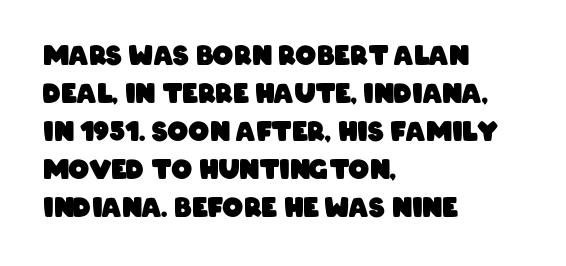
Q: Is the text bold? A: Yes.
Q: Is the text underlined? A: No.
Q: How is the paragraph aligned? A: Left-aligned.
Q: Is the spacing between letters normal or unusually wide? A: Normal.
Q: Is the spacing between lines tight, normal or loose? A: Normal.
